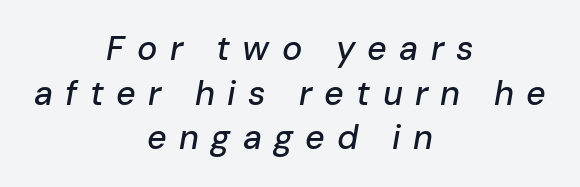
{"italic": "yes", "lean": "right", "slant_degrees": 10, "width": "normal", "stroke_contrast": "low", "x_height": "medium", "monospaced": "no", "underline": "no", "align": "center", "line_spacing": "normal", "line_spacing_ratio": 1.31, "letter_spacing": "wide", "letter_spacing_em": 0.36, "glyph_px": 34}
